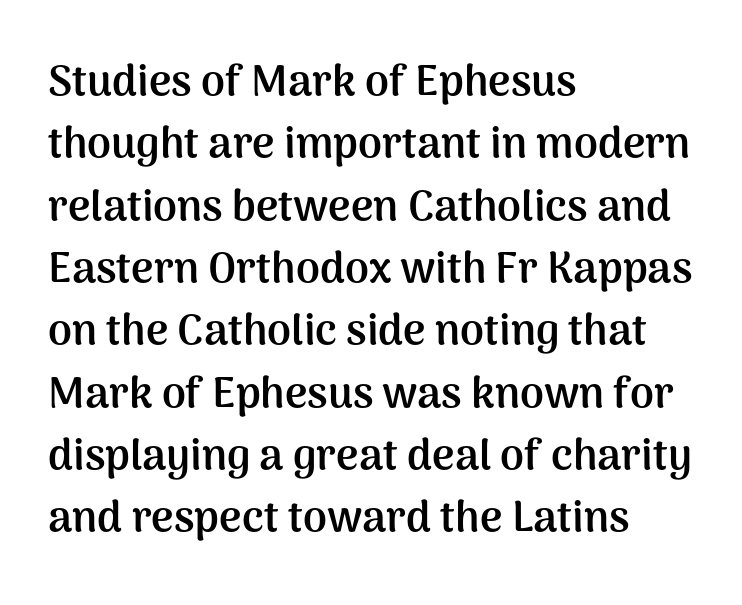
Look at the tracking — it's just the regular setting, nothing added. Ordinary non-slanted type is in use. Each letter keeps its own natural width here, so spacing adapts to shape. Nope, no serifs anywhere on these letters.
